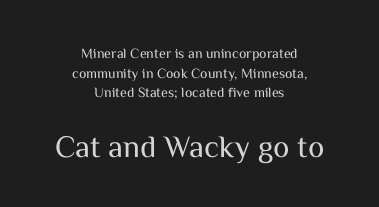
Q: Is the text bold? A: No.
Q: Is the text italic (slanted)? A: No, it is upright.
Q: Is the typeface a serif or a sans-serif typeface? A: Sans-serif.
Q: Is the text underlined? A: No.
Q: How is the paragraph aligned? A: Centered.
Q: Is the spacing between letters normal or unusually wide? A: Normal.
Q: Is the spacing between lines tight, normal or loose? A: Normal.
Q: Which block of text is set in a larger size, the first (top) or the second (bottom)? A: The second (bottom) one.
Q: Width (condensed, normal, or wide)? A: Normal.
Q: Stroke contrast? A: Medium.
Q: x-height? A: Medium.
Q: Monospaced? A: No.
